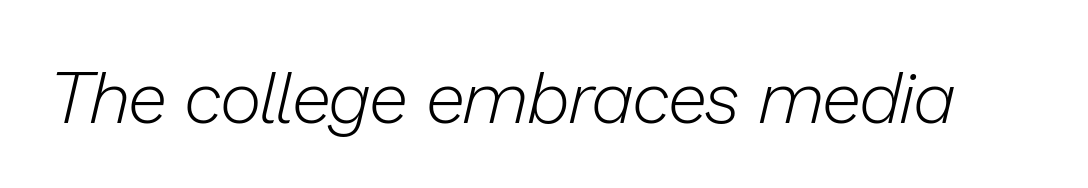
Q: Is the text bold? A: No.
Q: Is the text italic (slanted)? A: Yes, it leans right by about 13 degrees.
Q: Is the text underlined? A: No.
Q: Is the spacing between letters normal or unusually wide? A: Normal.
Q: Width (condensed, normal, or wide)? A: Normal.
Q: Stroke contrast? A: Low.
Q: x-height? A: Medium.
Q: Monospaced? A: No.
